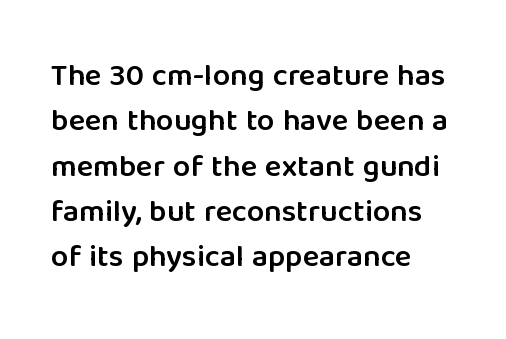
The image shows 31 px semibold sans-serif type, upright; set left-aligned, normal line spacing (1.46x), normal letter spacing, not underlined; low stroke contrast and a medium x-height.
